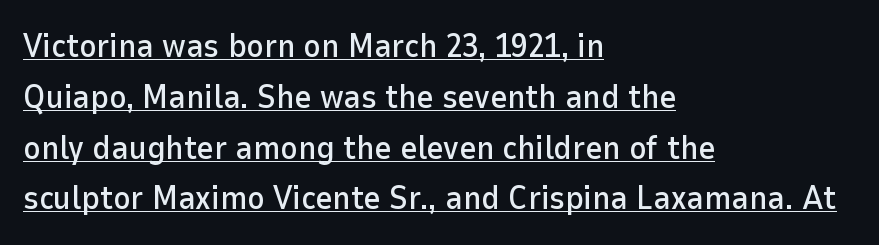
{"serif": "no", "italic": "no", "width": "normal", "stroke_contrast": "low", "x_height": "medium", "monospaced": "no", "underline": "yes", "align": "left", "line_spacing": "normal", "line_spacing_ratio": 1.54, "letter_spacing": "normal", "letter_spacing_em": 0.0, "glyph_px": 33}
